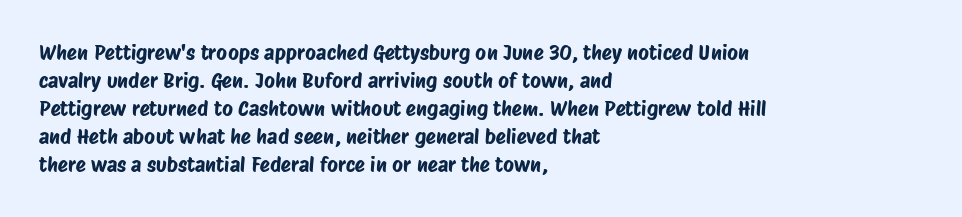
{"underline": "no", "align": "left", "line_spacing": "normal", "line_spacing_ratio": 1.33, "letter_spacing": "normal", "letter_spacing_em": 0.0, "glyph_px": 21}
